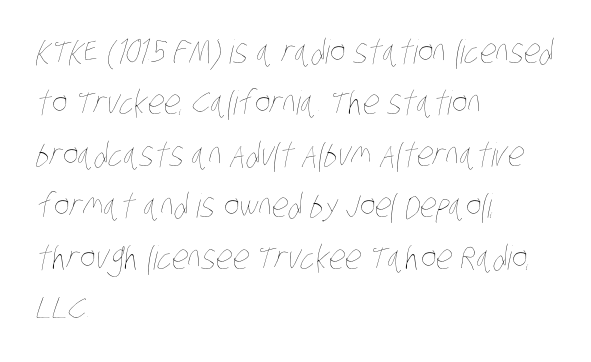
The image shows 33 px thin, condensed type; set left-aligned, normal line spacing (1.56x), normal letter spacing, not underlined; low stroke contrast and a large x-height.
